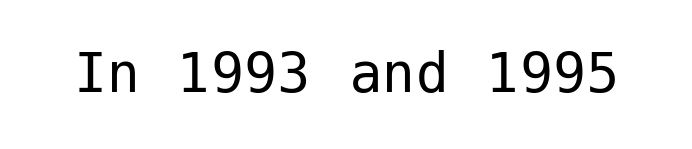
The image shows 66 px regular-weight sans-serif type, upright; set normal letter spacing, not underlined; low stroke contrast and a medium x-height.
